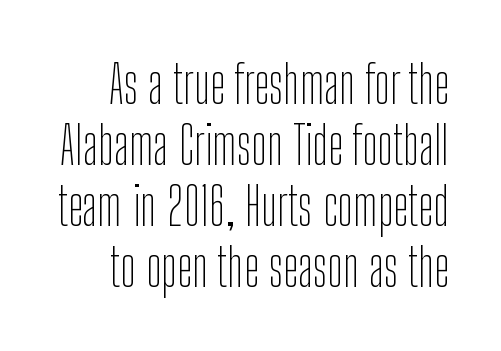
The image shows 52 px thin, condensed sans-serif type, upright; set line spacing 1.17x, normal letter spacing, not underlined; low stroke contrast and a medium x-height.
